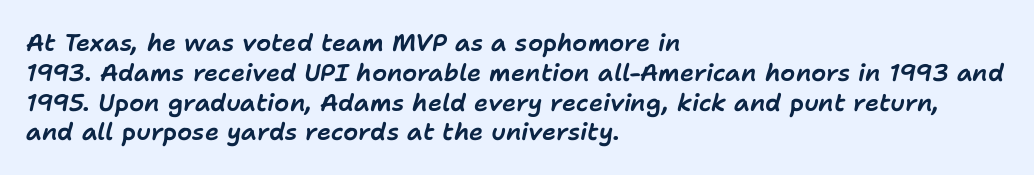
Q: Is the text italic (slanted)? A: Yes, it leans right by about 11 degrees.
Q: Is the text underlined? A: No.
Q: How is the paragraph aligned? A: Left-aligned.
Q: Is the spacing between letters normal or unusually wide? A: Normal.
